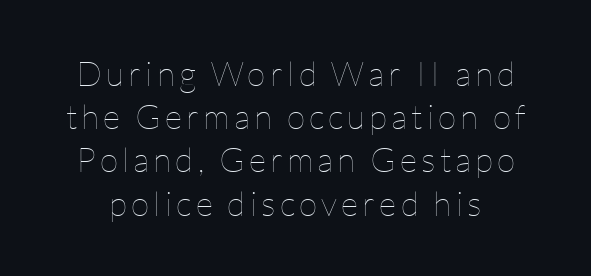
{"italic": "no", "bold": "no", "weight": "thin", "width": "normal", "stroke_contrast": "low", "x_height": "medium", "monospaced": "no", "underline": "no", "line_spacing": "normal", "line_spacing_ratio": 1.27, "glyph_px": 34}
